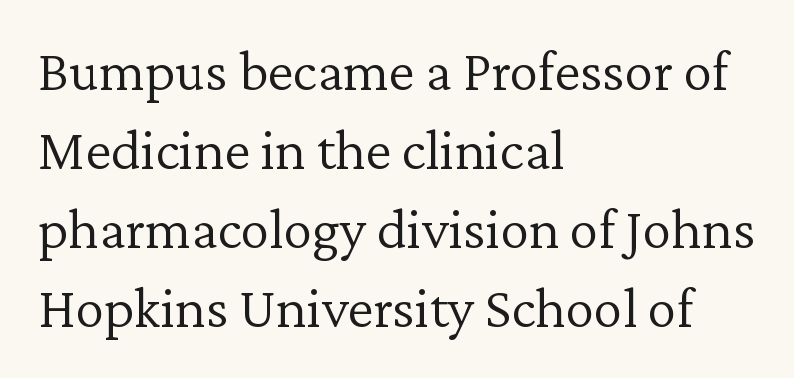
{"serif": "yes", "italic": "no", "bold": "no", "weight": "light", "width": "normal", "stroke_contrast": "low", "x_height": "medium", "monospaced": "no", "underline": "no", "align": "left", "line_spacing": "normal", "line_spacing_ratio": 1.36, "letter_spacing": "normal", "letter_spacing_em": 0.0, "glyph_px": 58}
